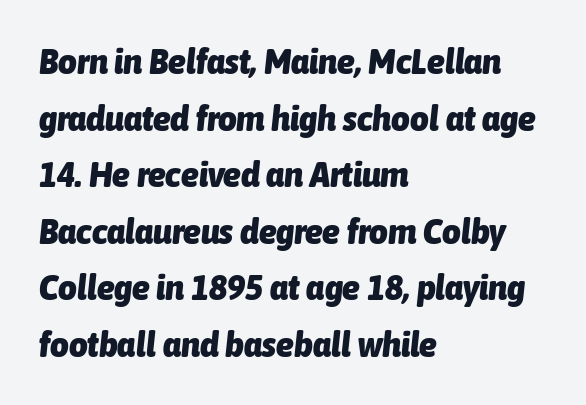
Style check: oblique. Bold? Absolutely — the strokes are thick and heavy. The lines in this sample share a left origin and differ only in where they stop. Characters follow at the spacing the type designer built in. The string is rendered with underlining switched off.
